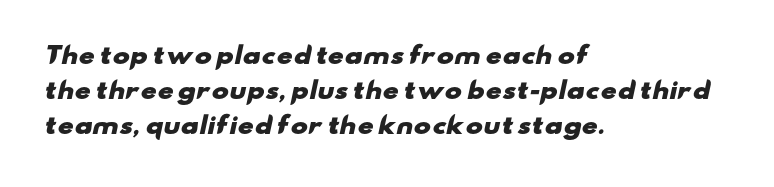
Q: Is the text bold? A: Yes.
Q: Is the text underlined? A: No.
Q: How is the paragraph aligned? A: Left-aligned.
Q: Is the spacing between letters normal or unusually wide? A: Normal.
Q: Is the spacing between lines tight, normal or loose? A: Normal.
